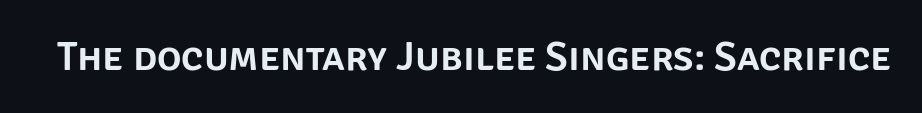
The image shows 41 px sans-serif type, upright; set normal letter spacing, not underlined; low stroke contrast and a large x-height.
